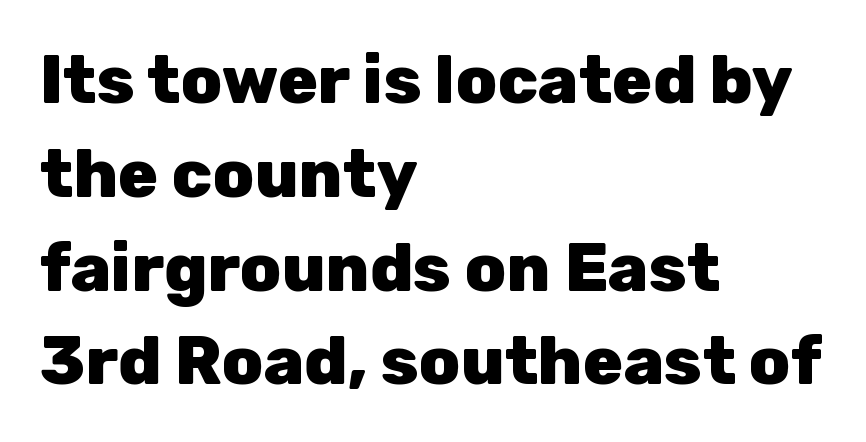
Q: Is the text bold? A: Yes.
Q: Is the text italic (slanted)? A: No, it is upright.
Q: Is the typeface a serif or a sans-serif typeface? A: Sans-serif.
Q: Is the text underlined? A: No.
Q: How is the paragraph aligned? A: Left-aligned.
Q: Is the spacing between letters normal or unusually wide? A: Normal.
Q: Is the spacing between lines tight, normal or loose? A: Normal.
Q: Width (condensed, normal, or wide)? A: Normal.
Q: Stroke contrast? A: Low.
Q: x-height? A: Medium.
Q: Monospaced? A: No.
